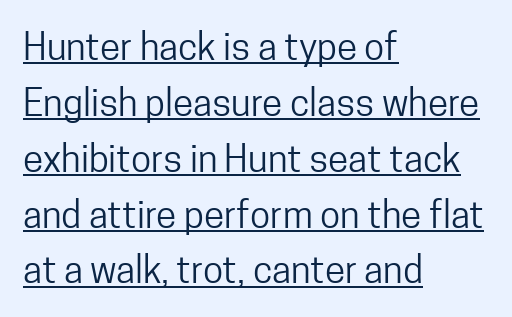
The image shows 37 px regular-weight, condensed sans-serif type, upright; set left-aligned, normal line spacing (1.51x), normal letter spacing, underlined; low stroke contrast and a medium x-height.
